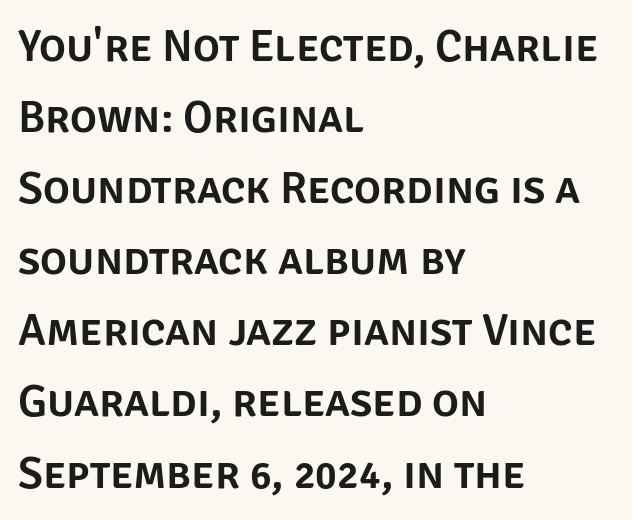
Default kerning and tracking; the words read as compact shapes. This sample has the flowing, uneven cadence of proportional lettering. The lines in this sample share a left origin and differ only in where they stop. The rows are spaced the way most documents space them.
